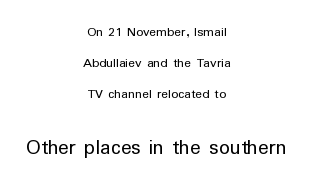
The image shows 22 px text type, upright; set centered, loose line spacing (2.21x), normal letter spacing, not underlined; the second (bottom) block is 1.57x larger.
